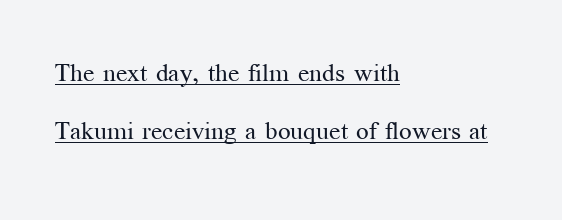
{"italic": "no", "bold": "no", "underline": "yes", "align": "left", "line_spacing": "loose", "line_spacing_ratio": 2.32, "letter_spacing": "normal", "letter_spacing_em": 0.0, "glyph_px": 25}
